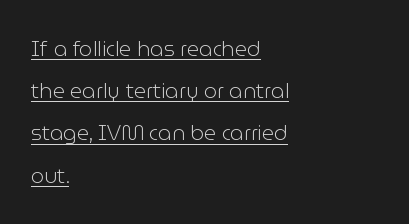
{"italic": "no", "bold": "no", "underline": "yes", "align": "left", "line_spacing": "loose", "line_spacing_ratio": 2.01, "letter_spacing": "normal", "letter_spacing_em": 0.0, "glyph_px": 21}
